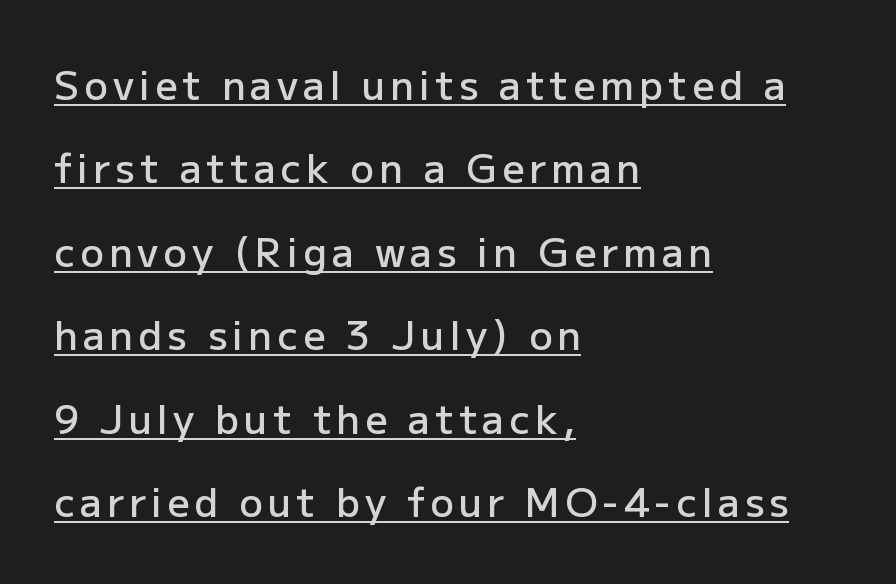
Q: Is the text bold? A: Semi-bold.
Q: Is the text italic (slanted)? A: No, it is upright.
Q: Is the typeface a serif or a sans-serif typeface? A: Sans-serif.
Q: Is the text underlined? A: Yes.
Q: How is the paragraph aligned? A: Left-aligned.
Q: Is the spacing between lines tight, normal or loose? A: Loose.
Q: Width (condensed, normal, or wide)? A: Normal.
Q: Stroke contrast? A: Low.
Q: x-height? A: Medium.
Q: Monospaced? A: No.
